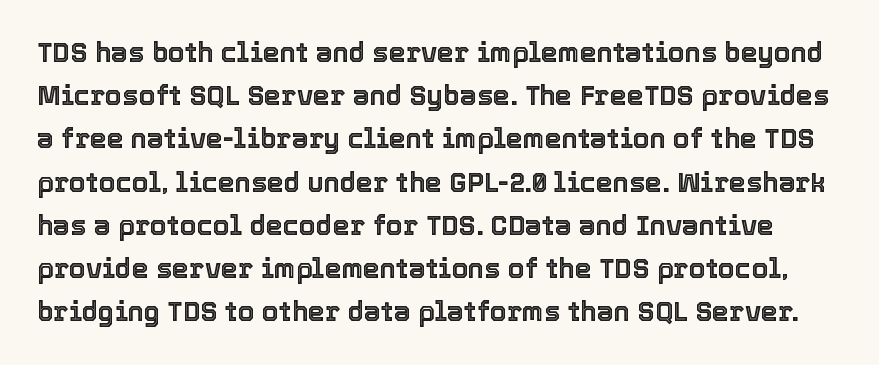
Words appear dense and cohesive because spacing is normal. Every stem runs plumb, perpendicular to the baseline. Has an underline been added? It has not. Honestly, the row spacing looks completely unremarkable.
